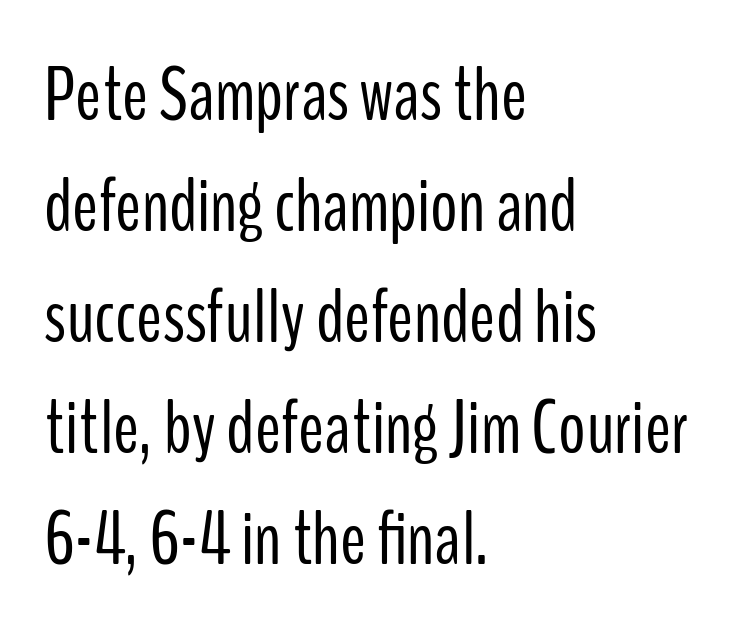
Left-aligned paragraph, ragged on the right. The rendering shows plain stroke endings on the letterforms — a sans-serif design. Nothing heavy about these letters — not bold at all. Tracking here is standard; glyphs follow each other at the usual distance. Do the letters lean? They stand straight.
